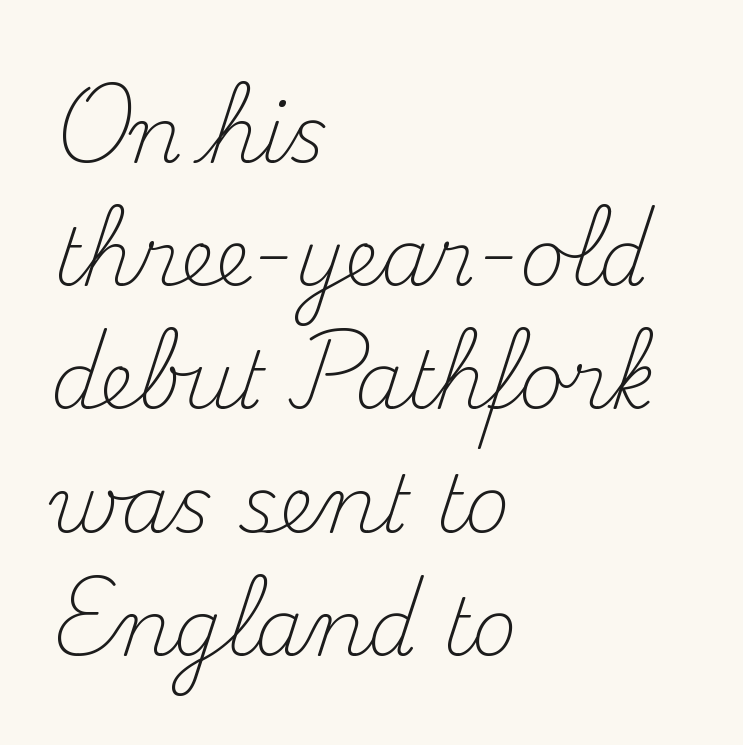
Q: Is the text bold? A: No.
Q: Is the text italic (slanted)? A: Yes.
Q: Is the typeface a serif or a sans-serif typeface? A: Serif.
Q: Is the text underlined? A: No.
Q: How is the paragraph aligned? A: Left-aligned.
Q: Is the spacing between letters normal or unusually wide? A: Normal.
Q: Is the spacing between lines tight, normal or loose? A: Normal.
Q: Width (condensed, normal, or wide)? A: Normal.
Q: Stroke contrast? A: Medium.
Q: x-height? A: Small.
Q: Monospaced? A: No.
